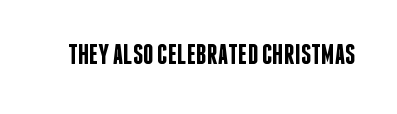
The image shows 29 px semibold, condensed sans-serif type, upright; set normal letter spacing, not underlined; low stroke contrast and a large x-height.
